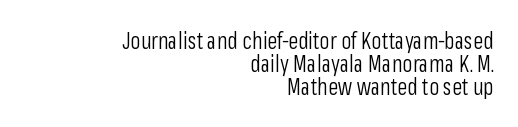
Q: Is the text bold? A: No.
Q: Is the text italic (slanted)? A: No, it is upright.
Q: Is the text underlined? A: No.
Q: How is the paragraph aligned? A: Right-aligned.
Q: Is the spacing between letters normal or unusually wide? A: Normal.
Q: Is the spacing between lines tight, normal or loose? A: Tight.
